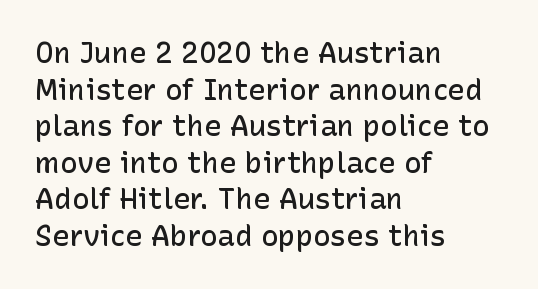
{"serif": "no", "italic": "no", "bold": "semi", "weight": "semibold", "width": "normal", "stroke_contrast": "low", "x_height": "medium", "monospaced": "no", "underline": "no", "align": "left", "line_spacing": "normal", "line_spacing_ratio": 1.26, "letter_spacing": "normal", "letter_spacing_em": 0.0, "glyph_px": 29}
